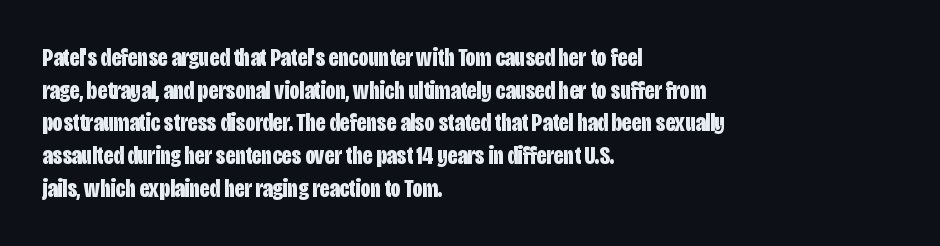
You could call the tracking neutral — neither tight nor loose. Ordinary non-slanted type is in use. Heavy, bold letterforms. Does the copy run flush right? No — it runs flush left. Regular leading.
